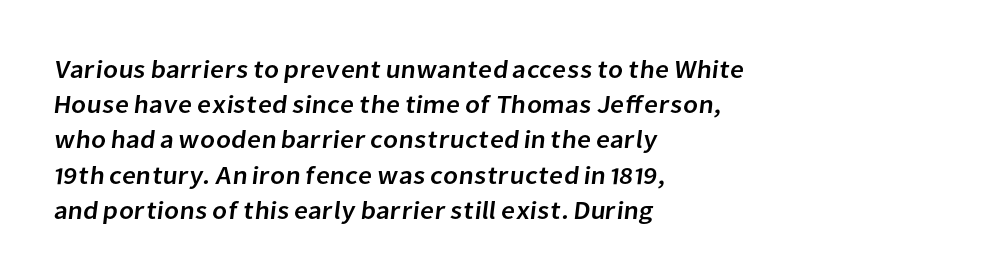
Q: Is the text underlined? A: No.
Q: How is the paragraph aligned? A: Left-aligned.
Q: Is the spacing between letters normal or unusually wide? A: Normal.
Q: Is the spacing between lines tight, normal or loose? A: Normal.
